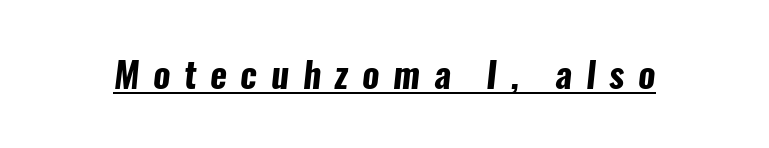
The image shows 36 px bold, condensed sans-serif type; set unusually wide letter spacing (+0.38 em), underlined; low stroke contrast and a medium x-height.
